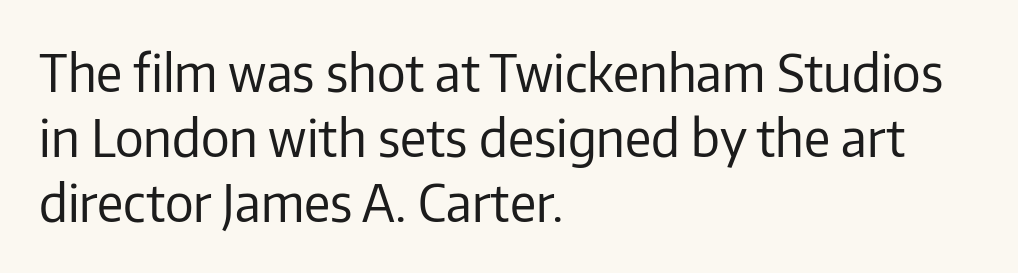
{"serif": "no", "italic": "no", "bold": "no", "weight": "regular", "width": "normal", "stroke_contrast": "low", "x_height": "medium", "monospaced": "no", "underline": "no", "align": "left", "line_spacing": "normal", "line_spacing_ratio": 1.27, "letter_spacing": "normal", "letter_spacing_em": 0.0, "glyph_px": 51}
